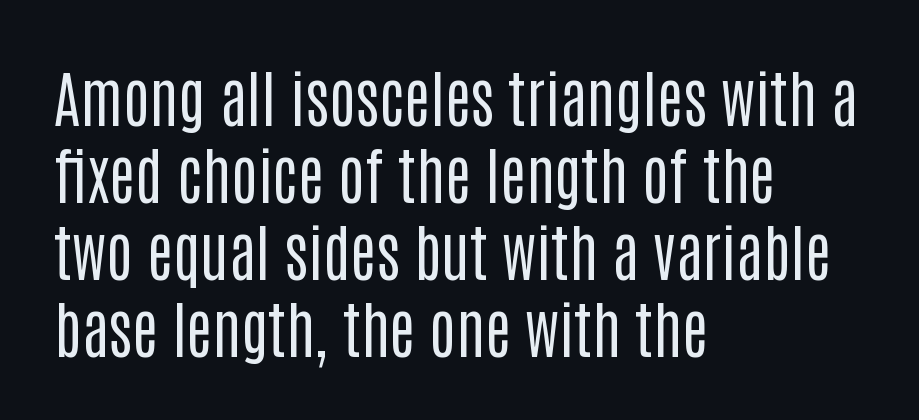
{"serif": "no", "italic": "no", "bold": "no", "weight": "regular", "width": "condensed", "stroke_contrast": "low", "x_height": "large", "monospaced": "no", "underline": "no", "align": "left", "line_spacing_ratio": 1.24, "letter_spacing": "normal", "letter_spacing_em": 0.0, "glyph_px": 62}
